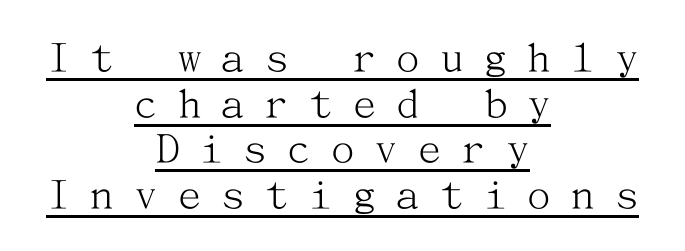
The whitespace from short lines is split evenly between both sides. This sample trades vertical openness for compactness between lines. Each line of the rendering has a horizontal stroke beneath the glyphs. Stroke terminals: seriffed. Display-style spreading of the glyphs; the letterfit is very open. Vertical stems look standard width or narrower in stroke.
